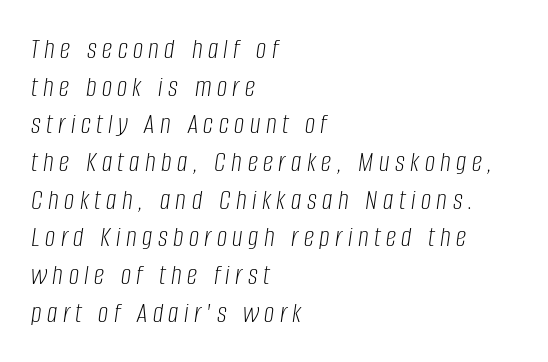
The image shows 29 px light, condensed type, italic (leaning right); set left-aligned, normal line spacing (1.3x), not underlined; low stroke contrast and a large x-height.
